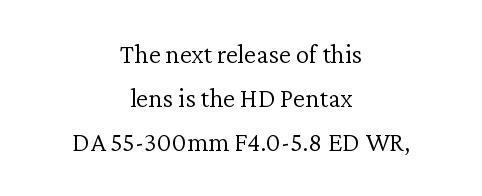
No word sits above an underline. Casual observation: everything's sitting right in the middle. The face used here is rendered with its standard letterfit. The axis of the letterforms is exactly vertical. Ink coverage per letter is moderate at most. Is there much room between lines? A standard amount, neither cramped nor airy.
